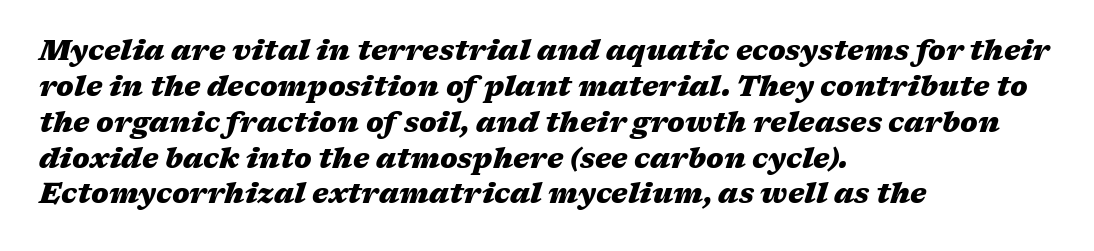
{"italic": "yes", "lean": "right", "slant_degrees": 17, "bold": "yes", "weight": "heavy", "width": "wide", "stroke_contrast": "medium", "x_height": "medium", "monospaced": "no", "underline": "no", "align": "left", "line_spacing": "normal", "line_spacing_ratio": 1.28, "letter_spacing": "normal", "letter_spacing_em": 0.0, "glyph_px": 28}
